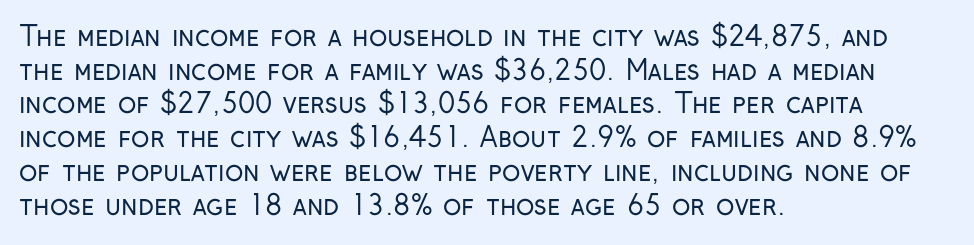
{"italic": "no", "bold": "no", "underline": "no", "align": "left", "line_spacing": "normal", "line_spacing_ratio": 1.25, "letter_spacing": "normal", "letter_spacing_em": 0.0, "glyph_px": 27}
